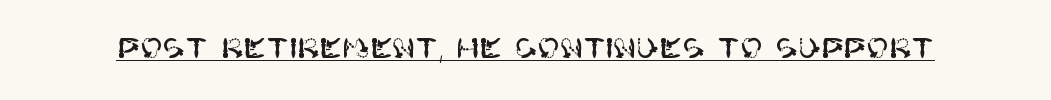
The image shows 27 px text type, upright; set normal letter spacing, underlined.
